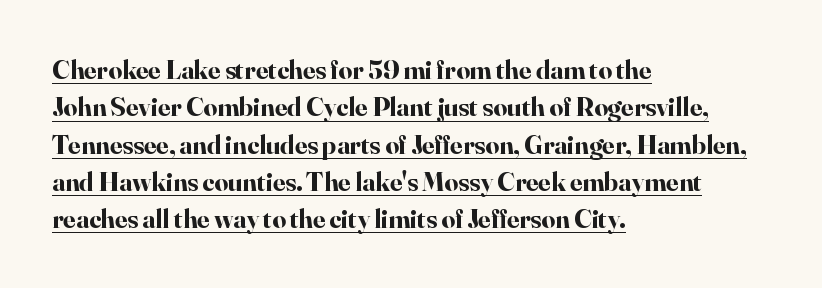
In designer terms, the underline attribute is active on this setting. The paragraph shown leans on its left margin. Spacing between characters is what you'd get straight out of the box. This is heavy type, rendered in bold. Ascenders rise straight up at ninety degrees. Regarding leading, the lines here are spaced in the standard way.
